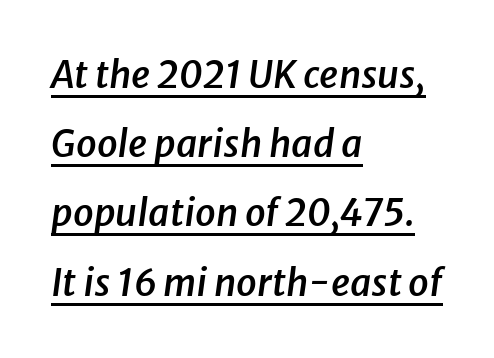
{"italic": "yes", "lean": "right", "slant_degrees": 8, "bold": "semi", "weight": "semibold", "width": "normal", "stroke_contrast": "low", "x_height": "medium", "monospaced": "no", "underline": "yes", "align": "left", "line_spacing_ratio": 1.87, "letter_spacing": "normal", "letter_spacing_em": 0.0, "glyph_px": 37}
